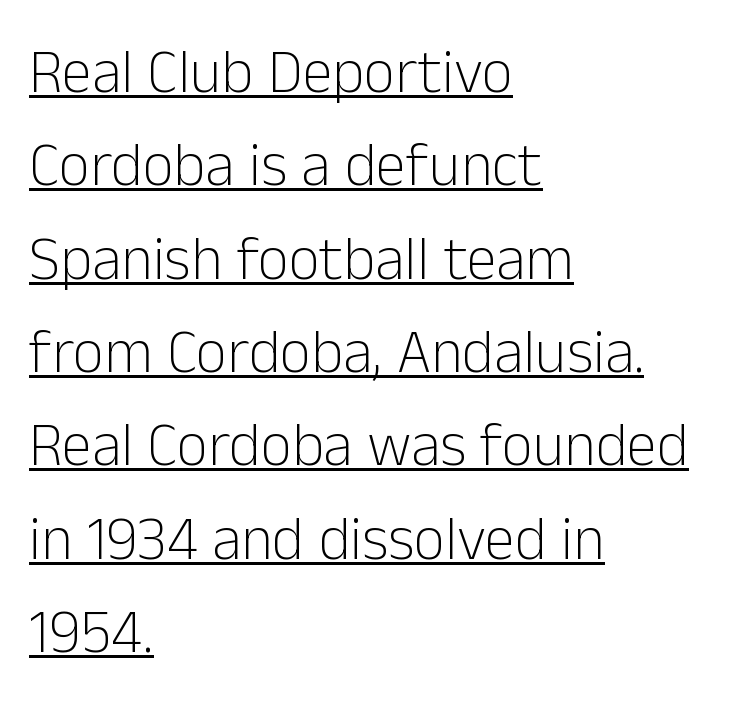
The image shows 61 px light sans-serif type, upright; set left-aligned, normal line spacing (1.53x), normal letter spacing, underlined; low stroke contrast and a medium x-height.
